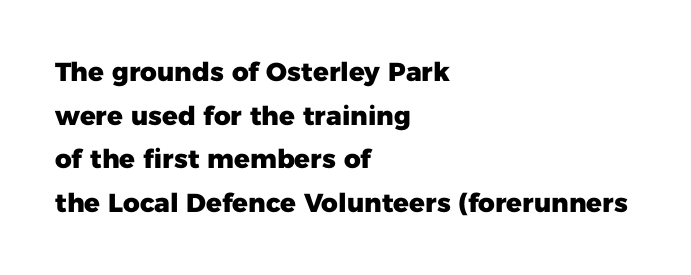
The tracking reads as untouched default to a designer's eye. Leading: standard. Does the copy run flush right? No — it runs flush left. Set as a true bold cut, around the 700 mark.
